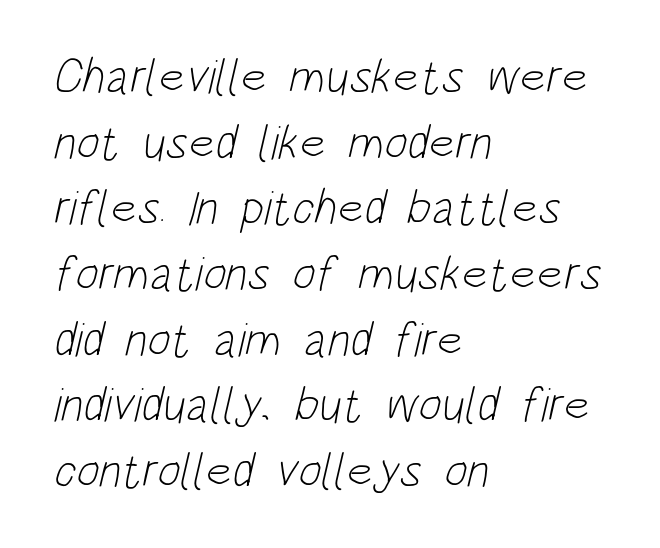
Spacing verdict: proportional, widths tailored to each character. Type style note: lacks serifs. No word sits above an underline. The strokes are not fattened; the text isn't bold. The letters sit at their default tracking, neither squeezed nor spread.
